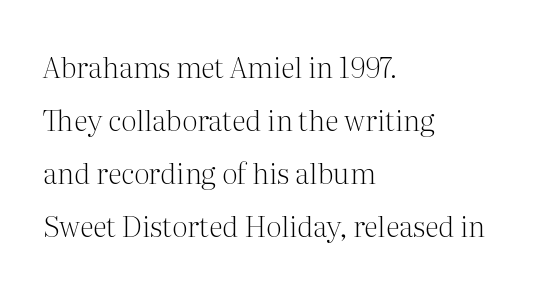
{"serif": "yes", "italic": "no", "bold": "no", "weight": "light", "width": "normal", "stroke_contrast": "medium", "x_height": "medium", "monospaced": "no", "underline": "no", "align": "left", "line_spacing_ratio": 1.83, "letter_spacing": "normal", "letter_spacing_em": 0.0, "glyph_px": 29}
